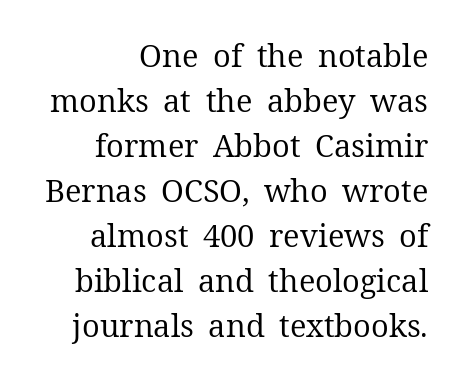
The image shows 31 px regular-weight serif type, upright; set right-aligned, normal line spacing (1.45x), normal letter spacing, not underlined; medium stroke contrast and a medium x-height.
